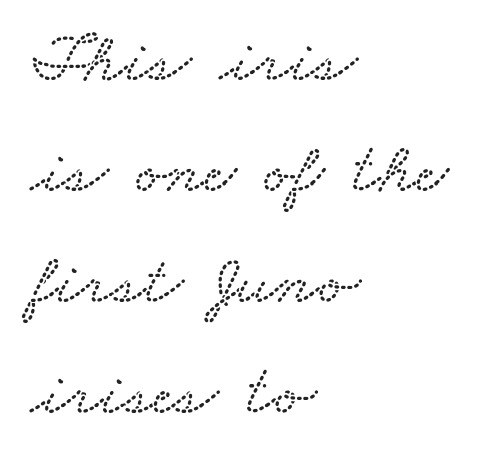
Successive baselines arrive at the customary interval. Letter spacing: default. Here the designer chose a conventional face with non-uniform glyph widths. The zone under the glyphs is completely vacant. Caption: multi-line text, flush left, ragged right.
